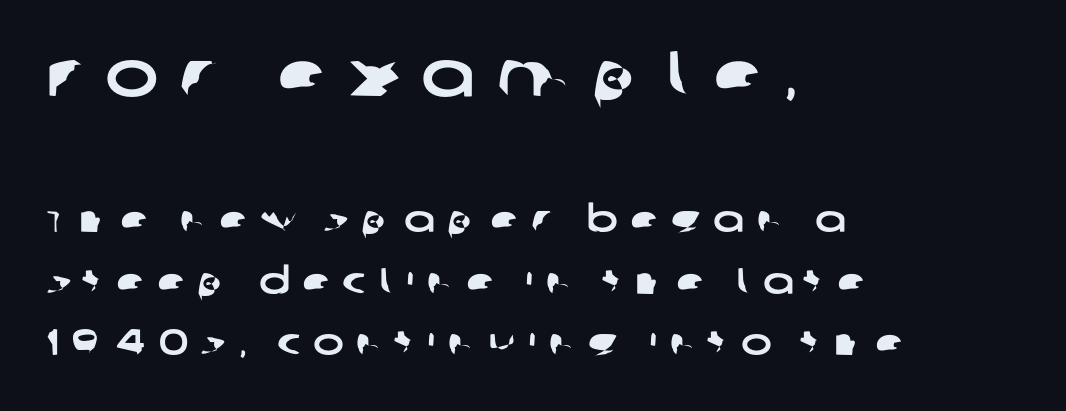
Q: Is the typeface a serif or a sans-serif typeface? A: Sans-serif.
Q: Is the text underlined? A: No.
Q: How is the paragraph aligned? A: Left-aligned.
Q: Is the spacing between letters normal or unusually wide? A: Unusually wide.
Q: Is the spacing between lines tight, normal or loose? A: Normal.
Q: Which block of text is set in a larger size, the first (top) or the second (bottom)? A: The first (top) one.
Q: Width (condensed, normal, or wide)? A: Wide.
Q: Stroke contrast? A: Low.
Q: x-height? A: Large.
Q: Monospaced? A: No.
